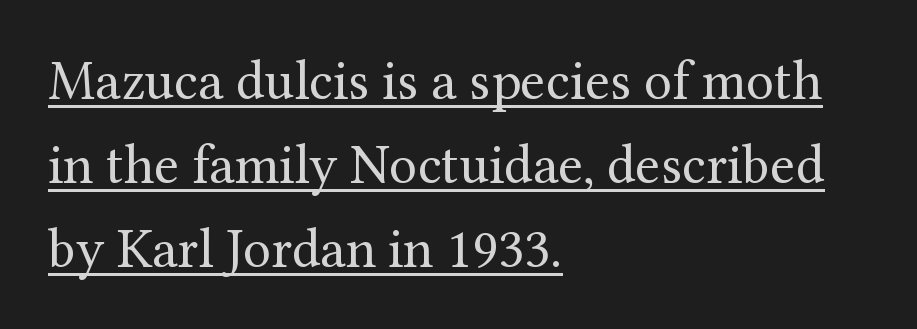
Which margin do the lines hug? The left one — the right edge is uneven. Typographically, this falls in the serif category. One glance says typical: line gaps are just what's usual. Weight class: somewhere from thin through regular. Vertical strokes here are truly vertical. Default kerning and tracking; the words read as compact shapes.
